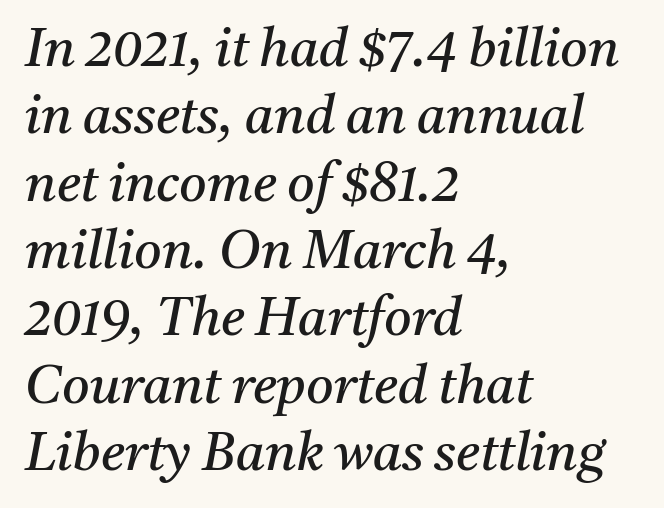
The image shows 53 px regular-weight serif type, italic (leaning right); set left-aligned, normal line spacing (1.27x), normal letter spacing, not underlined; medium stroke contrast and a medium x-height.
